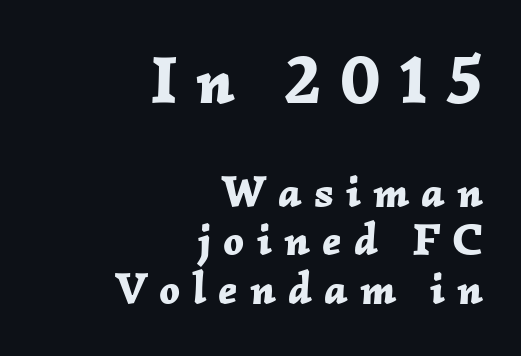
Q: Is the text bold? A: Yes.
Q: Is the text italic (slanted)? A: Yes, it leans right by about 2 degrees.
Q: Is the text underlined? A: No.
Q: How is the paragraph aligned? A: Right-aligned.
Q: Is the spacing between letters normal or unusually wide? A: Unusually wide.
Q: Is the spacing between lines tight, normal or loose? A: Tight.
Q: Which block of text is set in a larger size, the first (top) or the second (bottom)? A: The first (top) one.
Q: Width (condensed, normal, or wide)? A: Normal.
Q: Stroke contrast? A: Low.
Q: x-height? A: Medium.
Q: Monospaced? A: No.
